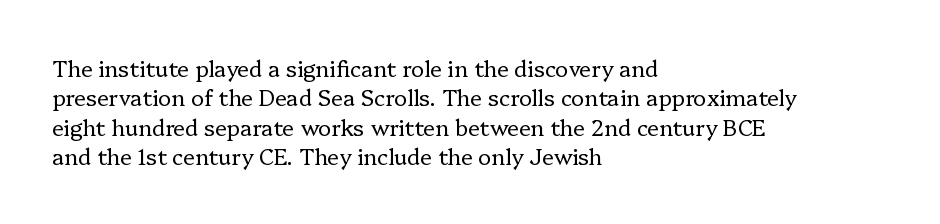
The image shows 22 px text type, upright; set left-aligned, normal line spacing (1.34x), normal letter spacing, not underlined.
